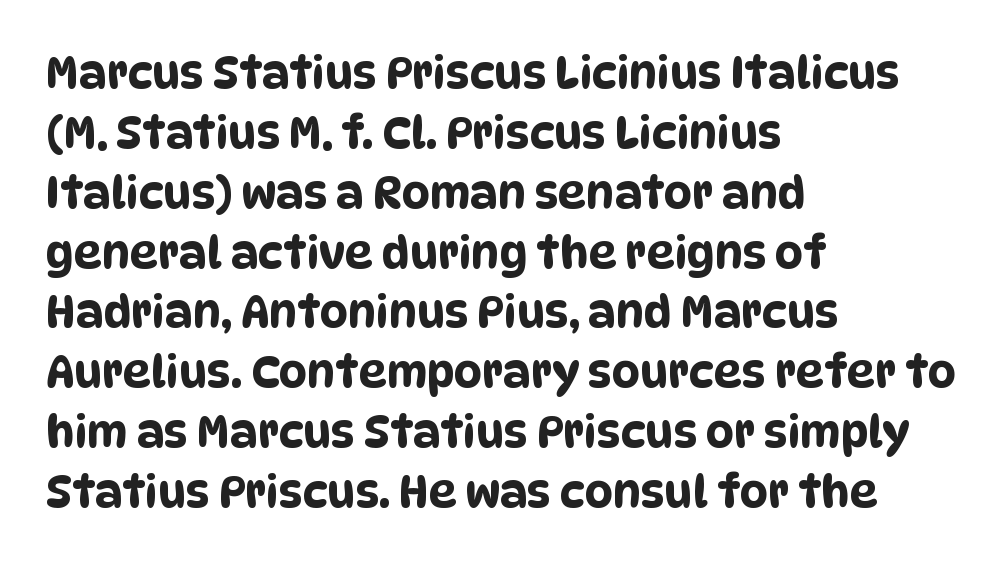
Q: Is the typeface a serif or a sans-serif typeface? A: Sans-serif.
Q: Is the text underlined? A: No.
Q: How is the paragraph aligned? A: Left-aligned.
Q: Is the spacing between letters normal or unusually wide? A: Normal.
Q: Is the spacing between lines tight, normal or loose? A: Normal.
Q: Width (condensed, normal, or wide)? A: Condensed.
Q: Stroke contrast? A: Low.
Q: x-height? A: Large.
Q: Monospaced? A: No.
